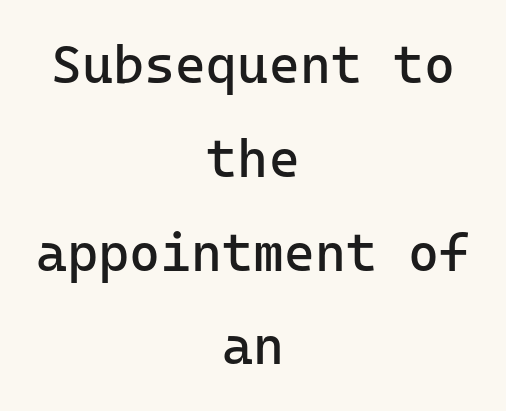
The space beneath each line is pristine and unruled. This sample is center-justified, so both line endings float freely. The face used here is rendered with its standard letterfit. Quick note: not italic, upright. Bold? No — there's no thickening of the strokes. Stroke terminals: plain, sans-serif.
